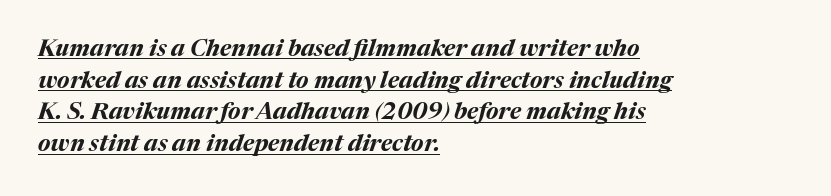
Q: Is the text bold? A: Yes.
Q: Is the text italic (slanted)? A: Yes, it leans right by about 17 degrees.
Q: Is the text underlined? A: Yes.
Q: How is the paragraph aligned? A: Left-aligned.
Q: Is the spacing between letters normal or unusually wide? A: Normal.
Q: Is the spacing between lines tight, normal or loose? A: Normal.
